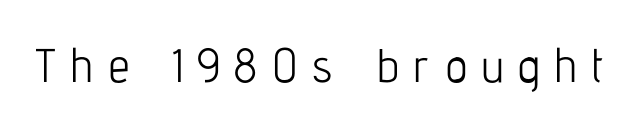
Tracking here is generous; glyphs stand well apart from one another. You could not count columns in this text — the font is proportionally spaced. Typographically, this falls in the sans-serif category. The foot of each line stays bare and open.
